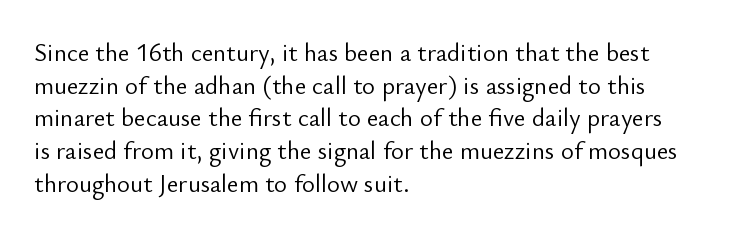
What's the leading like? Ordinary, nothing unusual. The passage shown has conventional tracking throughout. The typography opts for an upright posture over an oblique one. The passage is arranged the way most books set body copy — flush left.
